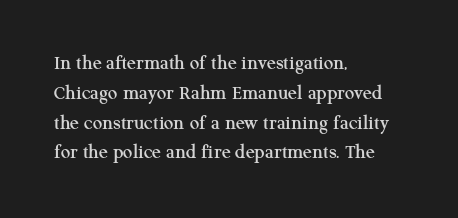
{"italic": "no", "underline": "no", "align": "left", "line_spacing": "normal", "line_spacing_ratio": 1.42, "letter_spacing": "normal", "letter_spacing_em": 0.0, "glyph_px": 21}
